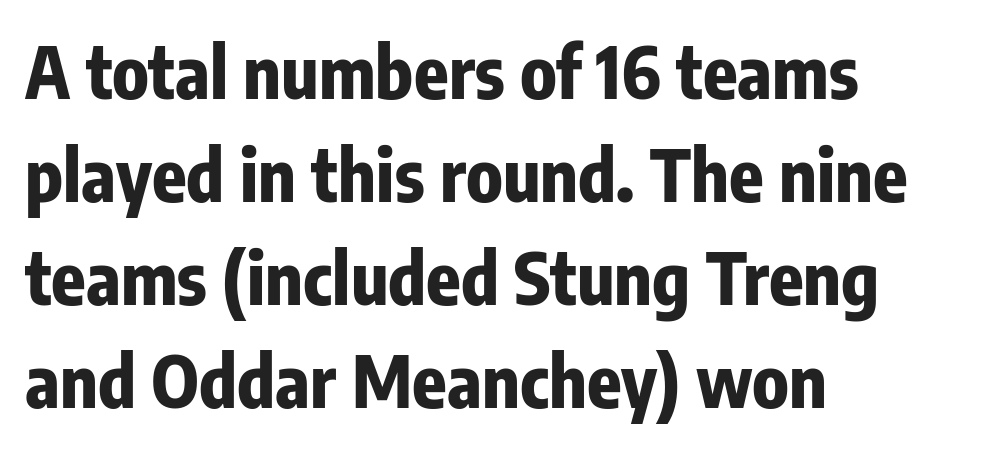
The image shows 71 px bold, condensed sans-serif type, upright; set left-aligned, normal line spacing (1.45x), normal letter spacing, not underlined; low stroke contrast and a medium x-height.
